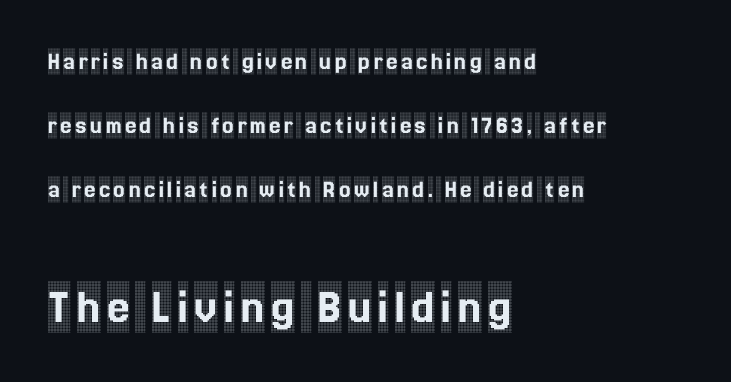
Q: Is the text italic (slanted)? A: No, it is upright.
Q: Is the typeface a serif or a sans-serif typeface? A: Serif.
Q: Is the text underlined? A: No.
Q: How is the paragraph aligned? A: Left-aligned.
Q: Is the spacing between lines tight, normal or loose? A: Loose.
Q: Which block of text is set in a larger size, the first (top) or the second (bottom)? A: The second (bottom) one.
Q: Width (condensed, normal, or wide)? A: Condensed.
Q: x-height? A: Large.
Q: Monospaced? A: No.
